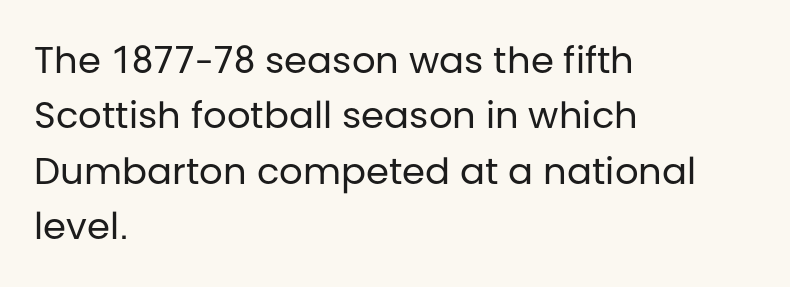
{"serif": "no", "italic": "no", "bold": "no", "weight": "regular", "width": "normal", "stroke_contrast": "low", "x_height": "large", "monospaced": "no", "underline": "no", "align": "left", "line_spacing": "normal", "line_spacing_ratio": 1.5, "letter_spacing": "normal", "letter_spacing_em": 0.0, "glyph_px": 37}
